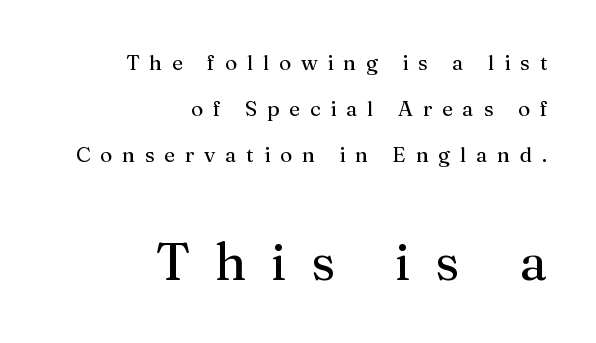
Q: Is the text bold? A: No.
Q: Is the text italic (slanted)? A: No, it is upright.
Q: Is the typeface a serif or a sans-serif typeface? A: Serif.
Q: Is the text underlined? A: No.
Q: How is the paragraph aligned? A: Right-aligned.
Q: Is the spacing between letters normal or unusually wide? A: Unusually wide.
Q: Is the spacing between lines tight, normal or loose? A: Loose.
Q: Which block of text is set in a larger size, the first (top) or the second (bottom)? A: The second (bottom) one.
Q: Width (condensed, normal, or wide)? A: Normal.
Q: Stroke contrast? A: Medium.
Q: x-height? A: Medium.
Q: Monospaced? A: No.
